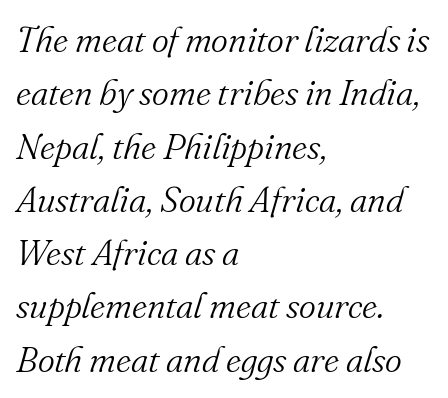
The lettering tilts uniformly, giving the passage an italic look. Horizontal alignment here is leftward, the default for most running prose. Heft: none added — not bold. The letters advance in unequal steps, a hallmark of proportional type. In terms of letterspacing, this is plain default setting.
